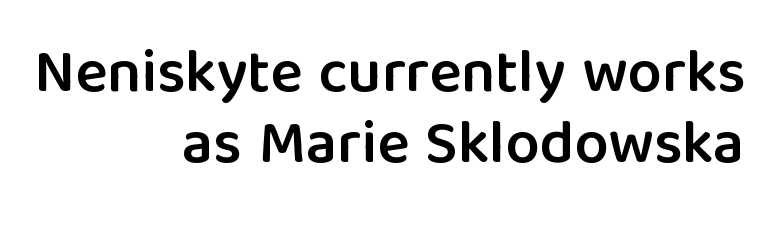
Q: Is the text bold? A: Semi-bold.
Q: Is the text italic (slanted)? A: No, it is upright.
Q: Is the typeface a serif or a sans-serif typeface? A: Sans-serif.
Q: Is the text underlined? A: No.
Q: How is the paragraph aligned? A: Right-aligned.
Q: Is the spacing between letters normal or unusually wide? A: Normal.
Q: Width (condensed, normal, or wide)? A: Normal.
Q: Stroke contrast? A: Low.
Q: x-height? A: Medium.
Q: Monospaced? A: No.
